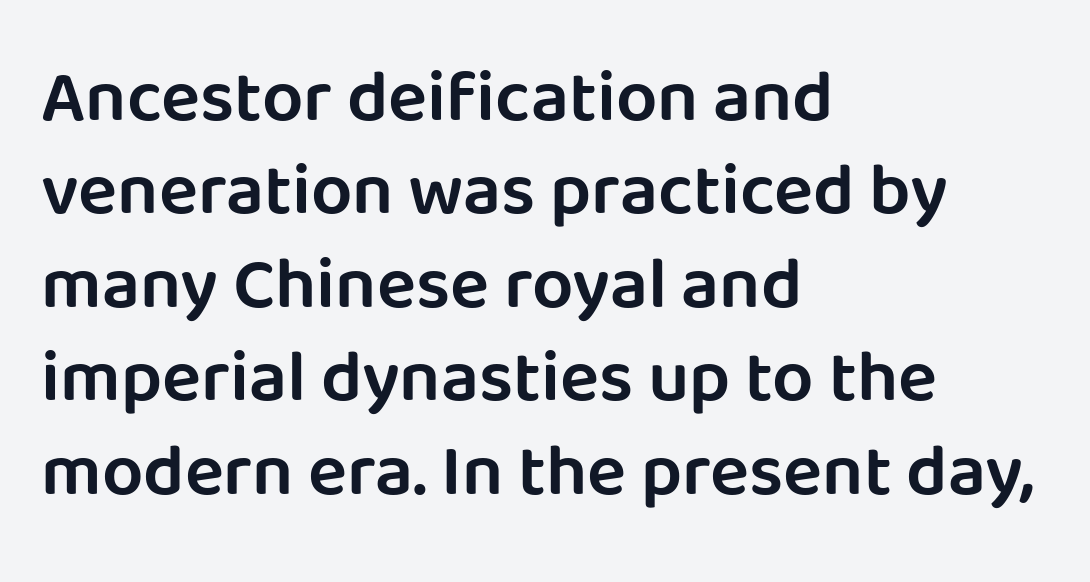
Students, note that the glyphs here touch the page at normal intervals. Left-aligned paragraph, ragged on the right. Quick note: interline space is typical. The face used here is a sans, in the tradition of grotesques and geometrics. No italicization has been applied; the sample stays upright. The words here are not underlined.
